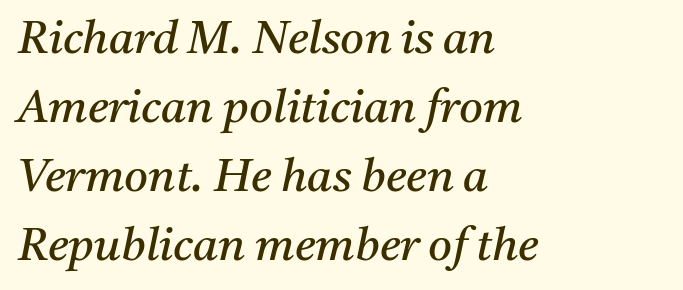
Vertical spacing — default. The words here are not underlined. The rendering uses natural spacing where letterforms have individual widths. A quiet, ordinary-to-light weight characterises the typeface. Horizontally, the lines are justified to the leading edge only. Small tapered or slab feet sit at the stroke ends, so this counts as serif.
